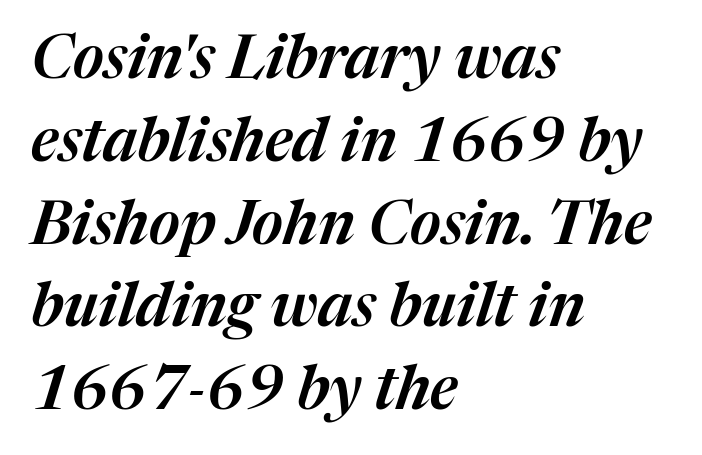
The image shows 60 px text type, italic (leaning right); set left-aligned, normal line spacing (1.38x), normal letter spacing, not underlined; medium stroke contrast and a medium x-height.
